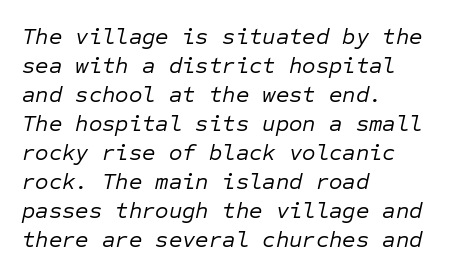
Standard letterfit; no display-style spreading of the glyphs. There's an unmistakable incline to the writing here. Left-aligned paragraph, ragged on the right. This is not heavy type; no bold has been used. Interline gaps are of average width in this sample. The foot of each line stays bare and open.
